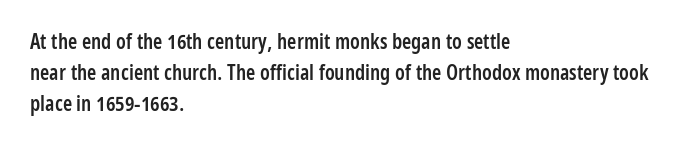
Q: Is the text bold? A: Semi-bold.
Q: Is the text italic (slanted)? A: No, it is upright.
Q: Is the text underlined? A: No.
Q: How is the paragraph aligned? A: Left-aligned.
Q: Is the spacing between letters normal or unusually wide? A: Normal.
Q: Is the spacing between lines tight, normal or loose? A: Normal.
